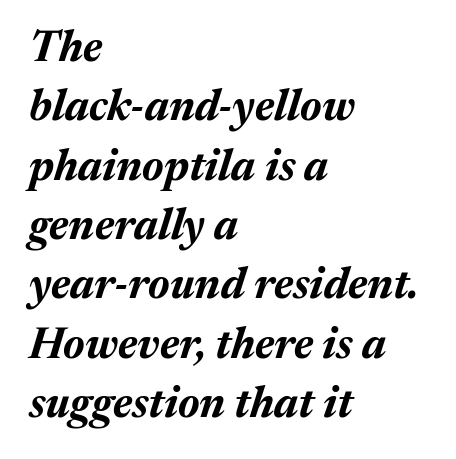
Descenders are the only things crossing below the line. Is the letter spacing exaggerated? No — it looks like the ordinary default. The letters are slanted; this is an italic face. A classic flush-left, rag-right setting is used for this passage.
